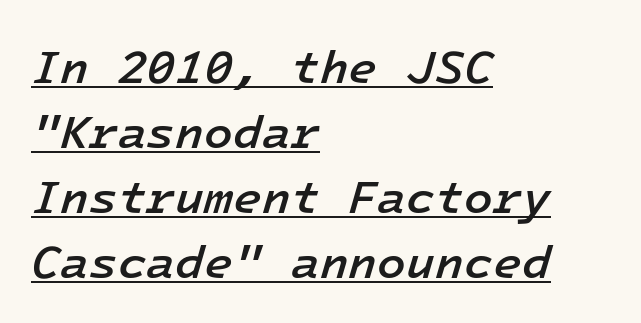
The characters look somewhat weighty, a semibold short of true bold. The space between consecutive lines is moderate. The face used here is monospaced, like something from a code editor. The type is set solid horizontally, with unmodified tracking. This sample carries an underscore along the baseline area. Compared with ordinary roman type, these characters are visibly tilted.
